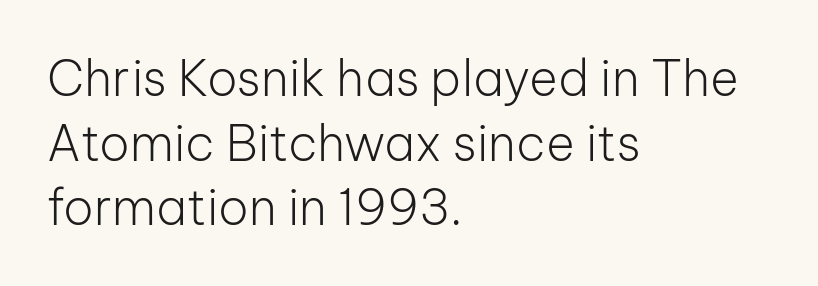
{"serif": "no", "italic": "no", "bold": "no", "weight": "light", "width": "normal", "stroke_contrast": "low", "x_height": "medium", "monospaced": "no", "underline": "no", "align": "left", "line_spacing": "normal", "line_spacing_ratio": 1.32, "letter_spacing": "normal", "letter_spacing_em": 0.0, "glyph_px": 49}
